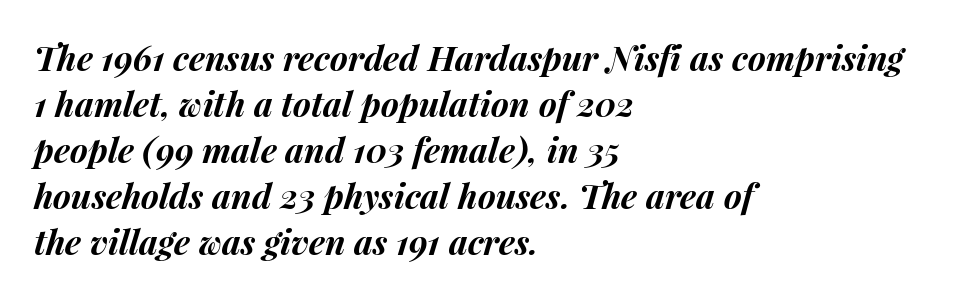
Typesetter's note: full bold, strokes at maximum text heaviness. A student would call this left alignment; a typographer would say flush left, rag right. Italic: yes, the glyphs are oblique. Lines of text with bare space underneath. This rendering leaves character spacing at its baseline value.
